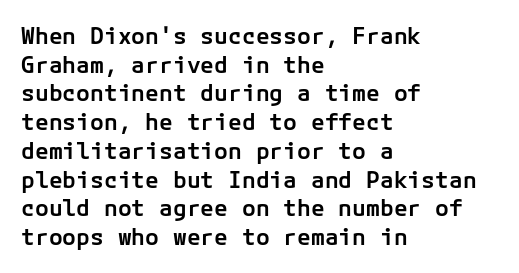
Q: Is the text bold? A: Semi-bold.
Q: Is the text italic (slanted)? A: No, it is upright.
Q: Is the text underlined? A: No.
Q: How is the paragraph aligned? A: Left-aligned.
Q: Is the spacing between letters normal or unusually wide? A: Normal.
Q: Is the spacing between lines tight, normal or loose? A: Normal.
